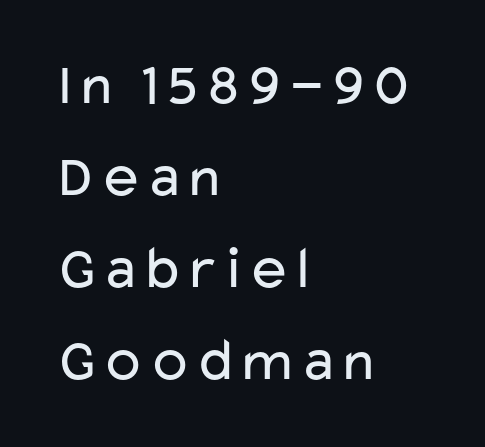
Q: Is the text bold? A: No.
Q: Is the text italic (slanted)? A: No, it is upright.
Q: Is the typeface a serif or a sans-serif typeface? A: Sans-serif.
Q: Is the text underlined? A: No.
Q: How is the paragraph aligned? A: Left-aligned.
Q: Is the spacing between letters normal or unusually wide? A: Normal.
Q: Is the spacing between lines tight, normal or loose? A: Normal.
Q: Width (condensed, normal, or wide)? A: Wide.
Q: Stroke contrast? A: Low.
Q: x-height? A: Medium.
Q: Monospaced? A: No.
